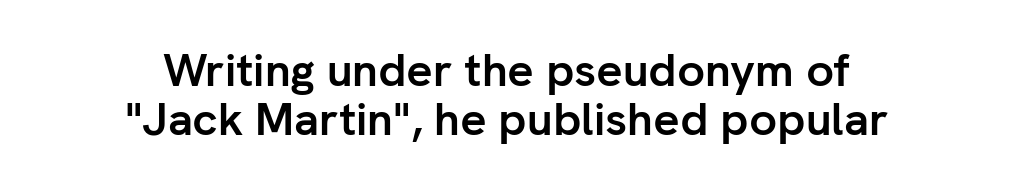
{"serif": "no", "italic": "no", "bold": "yes", "weight": "semibold", "width": "normal", "stroke_contrast": "low", "x_height": "medium", "monospaced": "no", "underline": "no", "align": "center", "line_spacing": "tight", "line_spacing_ratio": 1.06, "letter_spacing": "normal", "letter_spacing_em": 0.0, "glyph_px": 46}
